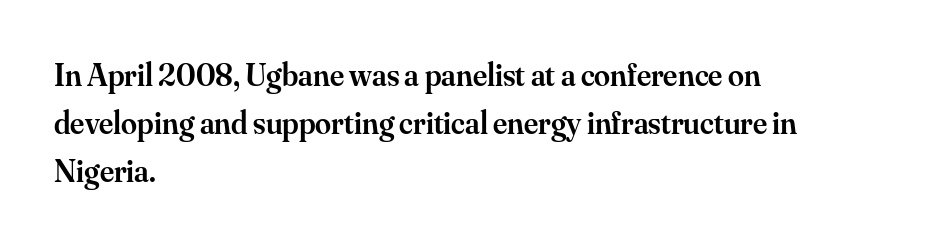
{"serif": "yes", "italic": "no", "bold": "semi", "weight": "semibold", "width": "normal", "stroke_contrast": "medium", "x_height": "small", "monospaced": "no", "underline": "no", "align": "left", "line_spacing": "normal", "line_spacing_ratio": 1.5, "letter_spacing": "normal", "letter_spacing_em": 0.0, "glyph_px": 32}
